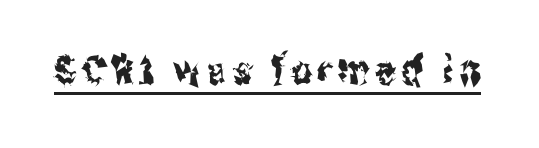
The image shows 40 px condensed sans-serif type, upright; set underlined; medium stroke contrast and a medium x-height.
